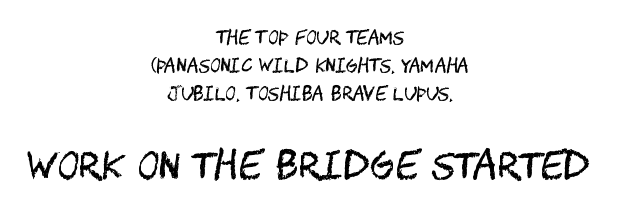
Q: Is the text bold? A: No.
Q: Is the text italic (slanted)? A: No, it is upright.
Q: Is the typeface a serif or a sans-serif typeface? A: Sans-serif.
Q: Is the text underlined? A: No.
Q: How is the paragraph aligned? A: Centered.
Q: Is the spacing between letters normal or unusually wide? A: Normal.
Q: Is the spacing between lines tight, normal or loose? A: Normal.
Q: Which block of text is set in a larger size, the first (top) or the second (bottom)? A: The second (bottom) one.
Q: Width (condensed, normal, or wide)? A: Condensed.
Q: Stroke contrast? A: Medium.
Q: x-height? A: Large.
